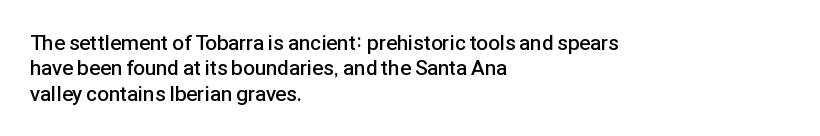
The image shows 21 px text type, upright; set left-aligned, line spacing 1.21x, normal letter spacing, not underlined.
